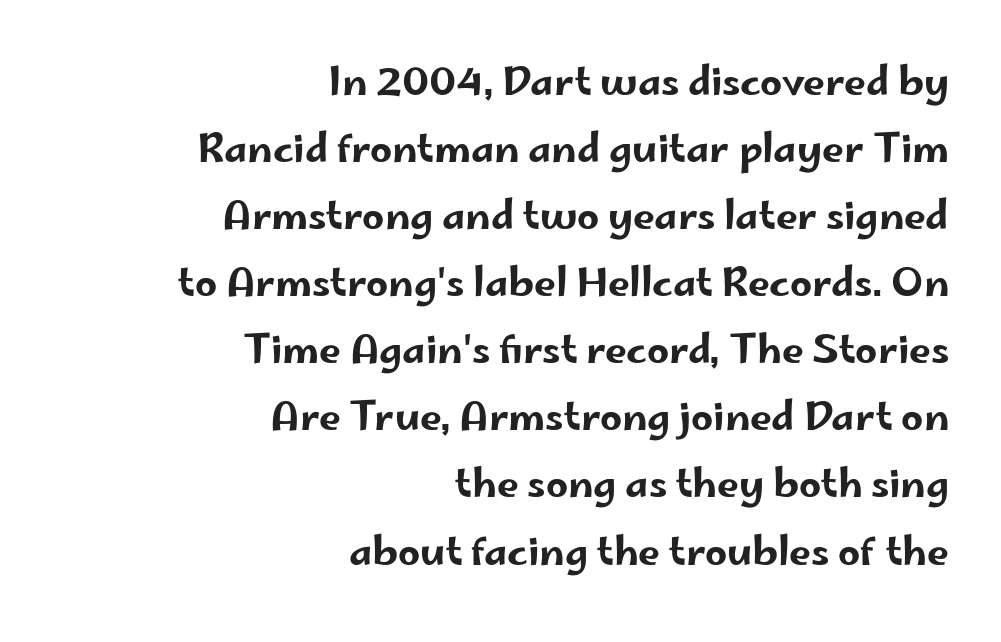
The gap between lines stays unmarked. Is this a fixed-width face? No — the glyphs have proportional, varying widths. Stroke terminals: plain, sans-serif. The ragged edge is on the left, which tells us the setting is flush right. These lines keep a tight, regular rhythm from letter to letter.
